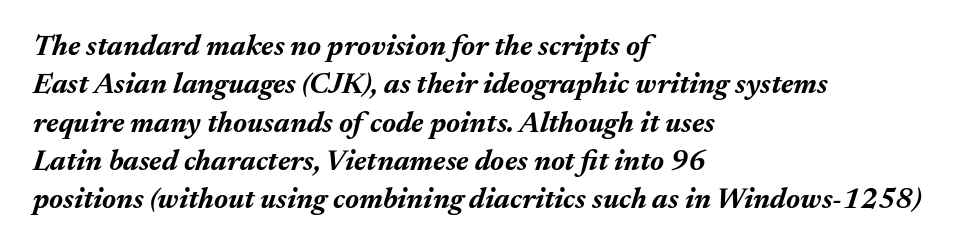
Each letter keeps its own natural width here, so spacing adapts to shape. Anything drawn beneath the words? Only blank space. Is the type bold? Yes — the strokes are clearly thick and heavy. All the whitespace from short lines collects on the right.
